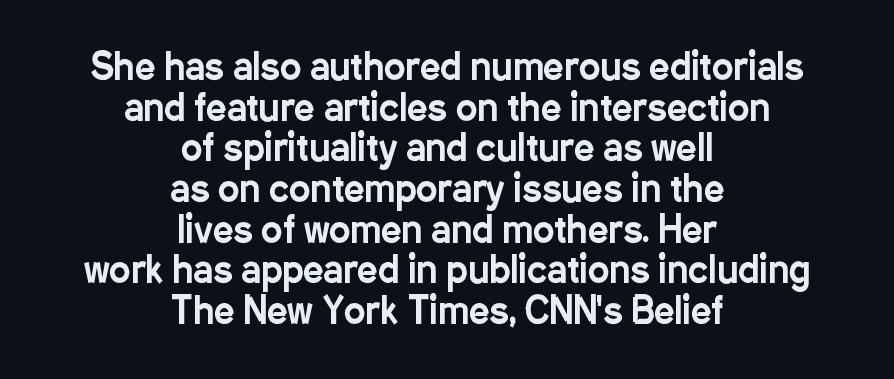
The image shows 36 px condensed sans-serif type, upright; set centered, tight line spacing (1.13x), normal letter spacing, not underlined; low stroke contrast and a medium x-height.
